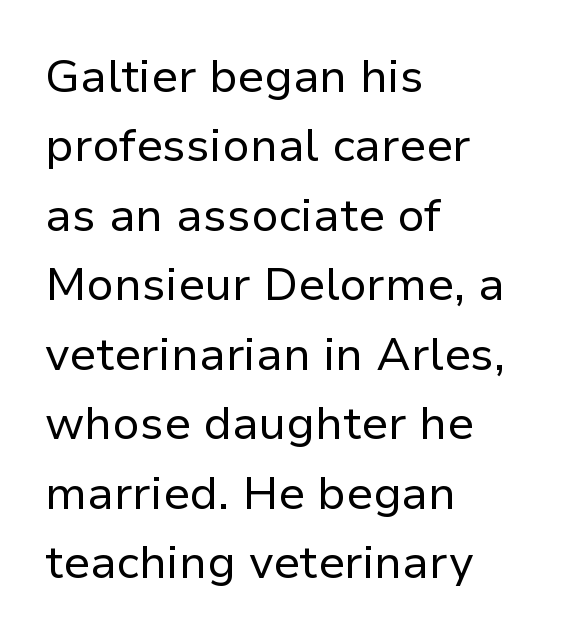
Q: Is the text bold? A: No.
Q: Is the text italic (slanted)? A: No, it is upright.
Q: Is the typeface a serif or a sans-serif typeface? A: Sans-serif.
Q: Is the text underlined? A: No.
Q: How is the paragraph aligned? A: Left-aligned.
Q: Is the spacing between letters normal or unusually wide? A: Normal.
Q: Is the spacing between lines tight, normal or loose? A: Normal.
Q: Width (condensed, normal, or wide)? A: Normal.
Q: Stroke contrast? A: Low.
Q: x-height? A: Medium.
Q: Monospaced? A: No.
